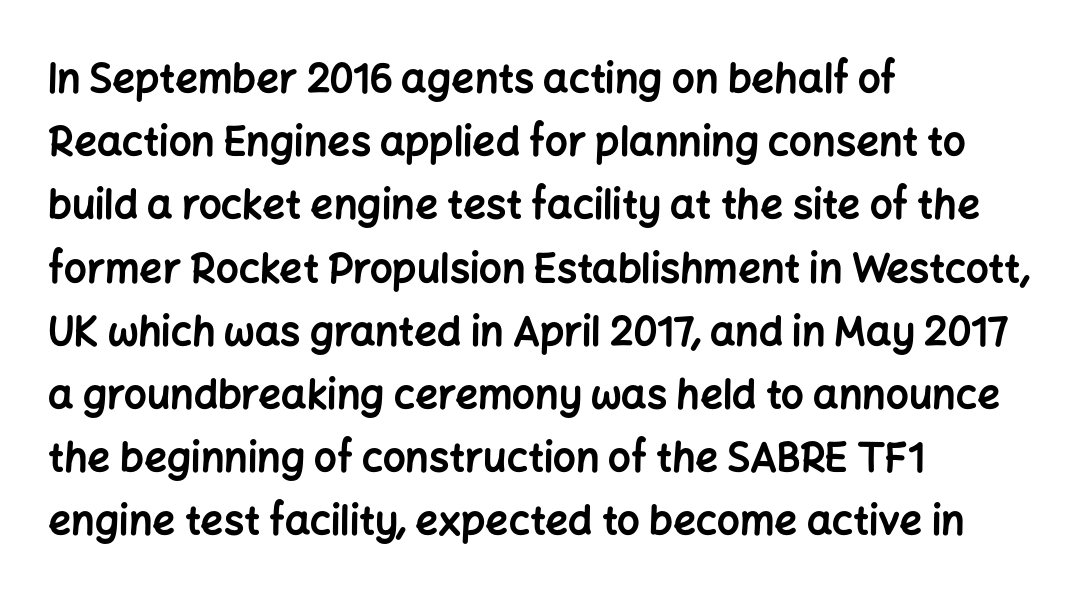
Q: Is the text bold? A: Yes.
Q: Is the text italic (slanted)? A: No, it is upright.
Q: Is the typeface a serif or a sans-serif typeface? A: Sans-serif.
Q: Is the text underlined? A: No.
Q: How is the paragraph aligned? A: Left-aligned.
Q: Is the spacing between letters normal or unusually wide? A: Normal.
Q: Is the spacing between lines tight, normal or loose? A: Normal.
Q: Width (condensed, normal, or wide)? A: Normal.
Q: Stroke contrast? A: Low.
Q: x-height? A: Medium.
Q: Monospaced? A: No.
